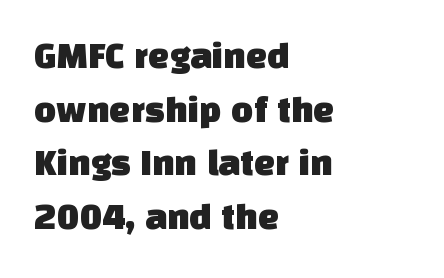
{"serif": "no", "width": "normal", "stroke_contrast": "low", "x_height": "large", "monospaced": "no", "underline": "no", "align": "left", "line_spacing": "normal", "line_spacing_ratio": 1.41, "letter_spacing": "normal", "letter_spacing_em": 0.0, "glyph_px": 38}
